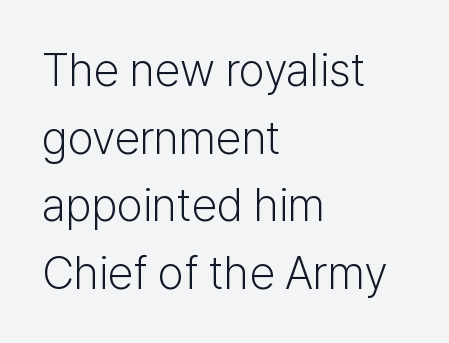
Q: Is the text bold? A: No.
Q: Is the text italic (slanted)? A: No, it is upright.
Q: Is the typeface a serif or a sans-serif typeface? A: Sans-serif.
Q: Is the text underlined? A: No.
Q: How is the paragraph aligned? A: Left-aligned.
Q: Is the spacing between letters normal or unusually wide? A: Normal.
Q: Is the spacing between lines tight, normal or loose? A: Normal.
Q: Width (condensed, normal, or wide)? A: Normal.
Q: Stroke contrast? A: Low.
Q: x-height? A: Medium.
Q: Monospaced? A: No.
